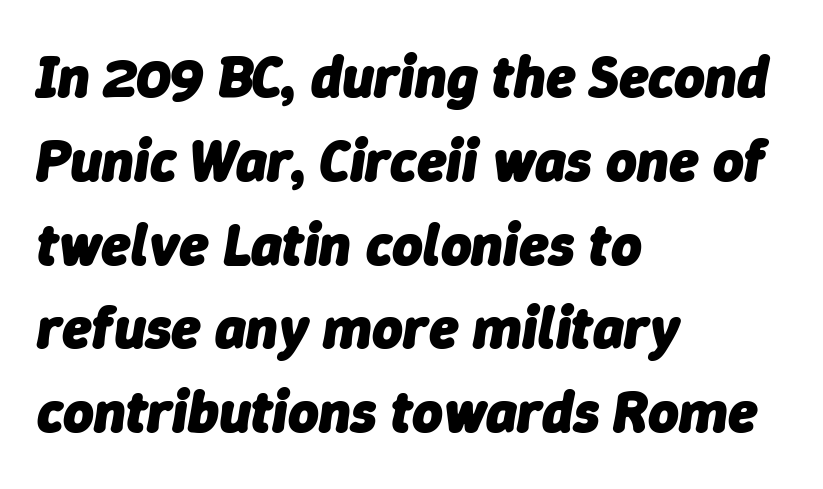
Underline: absent. A typesetter would call this leading conventional body-copy spacing. The letters advance in unequal steps, a hallmark of proportional type. Notice how the passage keeps a crisp vertical edge on the left only.
